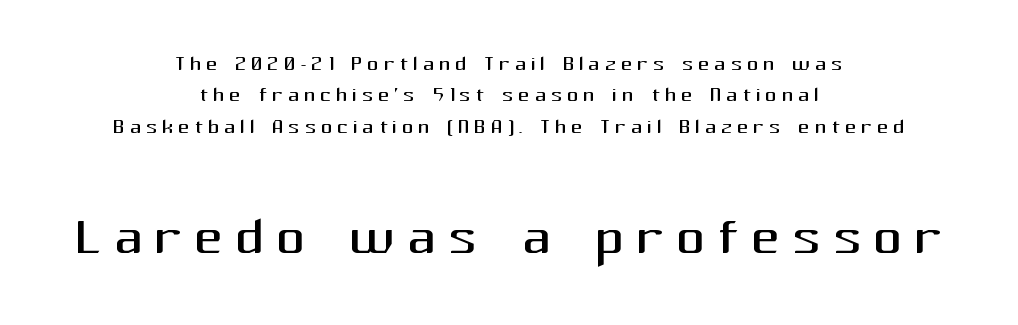
Underline: absent. Letters have the restrained weight of plain body copy at most. Character size in the trailing block exceeds that of the leading block. Serifs: no, the terminals of the letterforms are clean.
